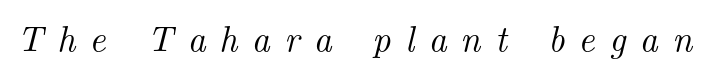
{"serif": "yes", "italic": "yes", "lean": "right", "slant_degrees": 14, "width": "normal", "stroke_contrast": "medium", "x_height": "small", "monospaced": "no", "underline": "no", "letter_spacing": "wide", "letter_spacing_em": 0.39, "glyph_px": 36}
